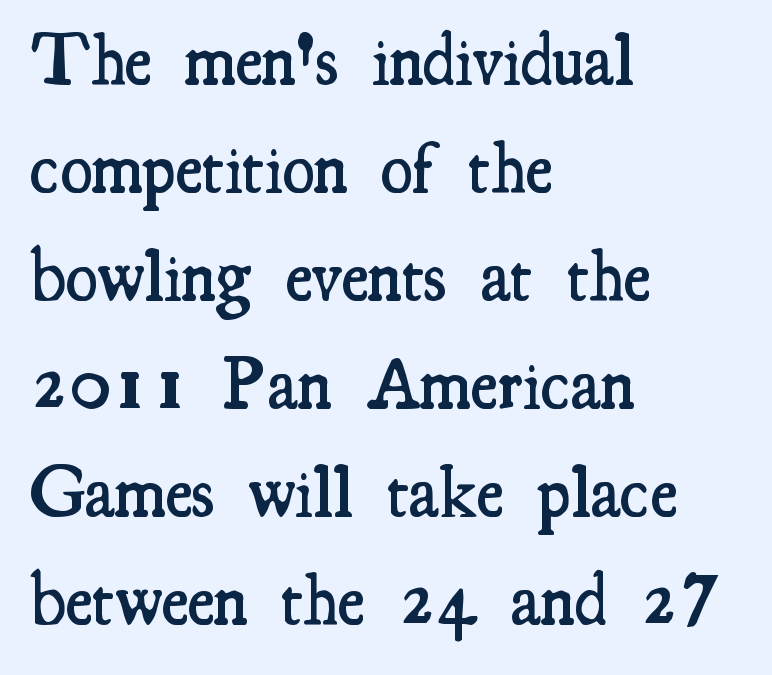
{"serif": "yes", "italic": "no", "bold": "semi", "weight": "semibold", "width": "condensed", "stroke_contrast": "medium", "x_height": "small", "monospaced": "no", "underline": "no", "align": "left", "line_spacing": "normal", "line_spacing_ratio": 1.48, "letter_spacing": "normal", "letter_spacing_em": 0.0, "glyph_px": 73}
